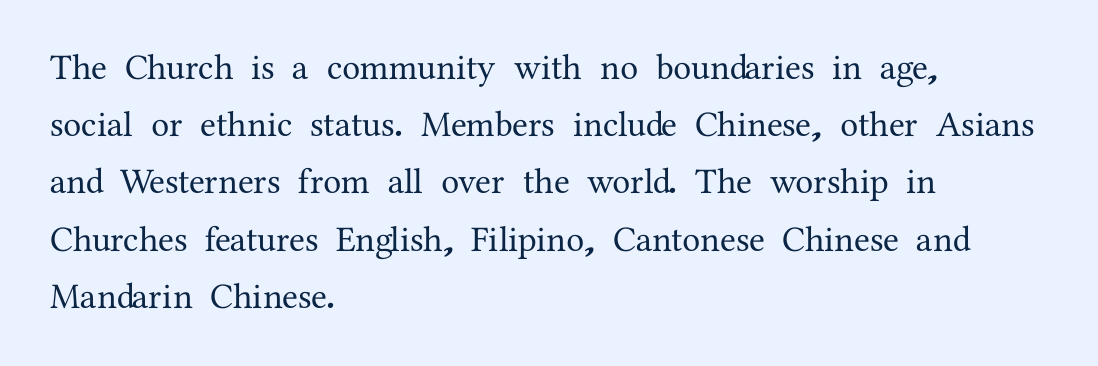
Q: Is the text italic (slanted)? A: No, it is upright.
Q: Is the typeface a serif or a sans-serif typeface? A: Serif.
Q: Is the text underlined? A: No.
Q: How is the paragraph aligned? A: Left-aligned.
Q: Is the spacing between letters normal or unusually wide? A: Normal.
Q: Is the spacing between lines tight, normal or loose? A: Normal.
Q: Width (condensed, normal, or wide)? A: Normal.
Q: Stroke contrast? A: Medium.
Q: x-height? A: Medium.
Q: Monospaced? A: No.
